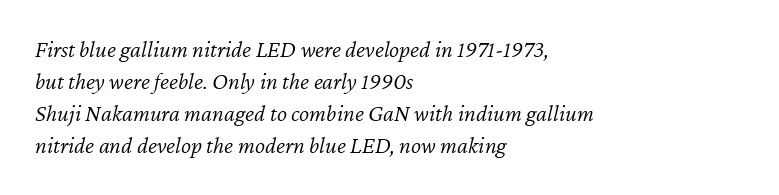
Q: Is the text bold? A: No.
Q: Is the text italic (slanted)? A: Yes, it leans right by about 12 degrees.
Q: Is the text underlined? A: No.
Q: How is the paragraph aligned? A: Left-aligned.
Q: Is the spacing between letters normal or unusually wide? A: Normal.
Q: Is the spacing between lines tight, normal or loose? A: Normal.
